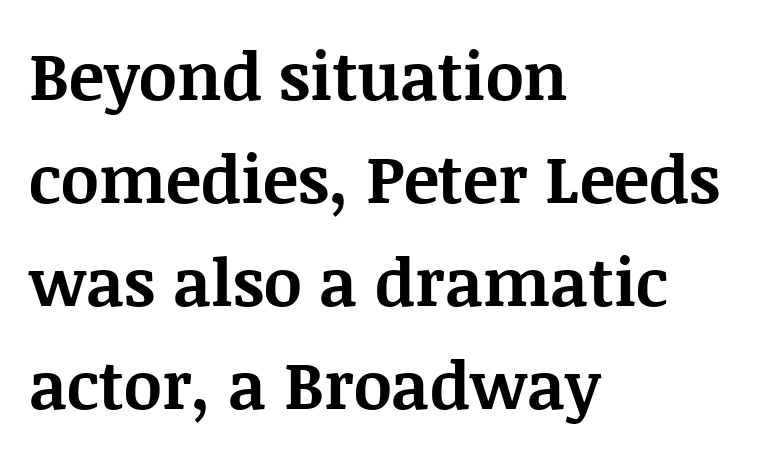
{"serif": "yes", "italic": "no", "bold": "yes", "weight": "bold", "width": "normal", "stroke_contrast": "medium", "x_height": "large", "monospaced": "no", "underline": "no", "align": "left", "line_spacing": "normal", "line_spacing_ratio": 1.56, "letter_spacing": "normal", "letter_spacing_em": 0.0, "glyph_px": 66}
